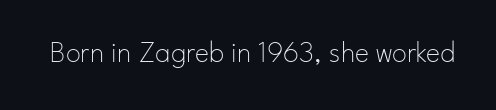
The image shows 30 px thin sans-serif type, upright; set normal letter spacing, not underlined; low stroke contrast and a small x-height.
